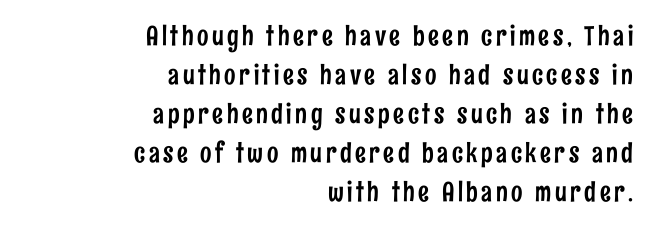
The image shows 27 px text type, upright; set right-aligned, normal line spacing (1.44x), not underlined.
